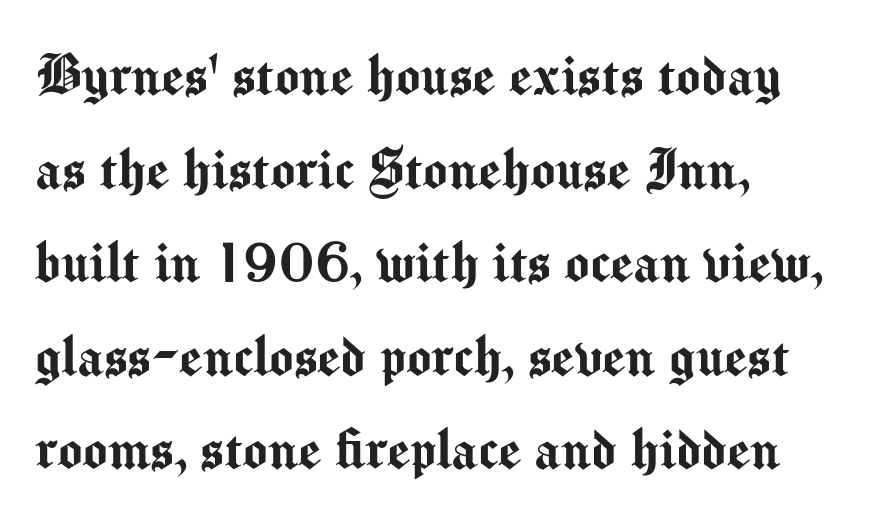
Q: Is the text italic (slanted)? A: No, it is upright.
Q: Is the typeface a serif or a sans-serif typeface? A: Sans-serif.
Q: Is the text underlined? A: No.
Q: How is the paragraph aligned? A: Left-aligned.
Q: Is the spacing between letters normal or unusually wide? A: Normal.
Q: Is the spacing between lines tight, normal or loose? A: Normal.
Q: Width (condensed, normal, or wide)? A: Normal.
Q: Stroke contrast? A: Medium.
Q: x-height? A: Medium.
Q: Monospaced? A: No.
